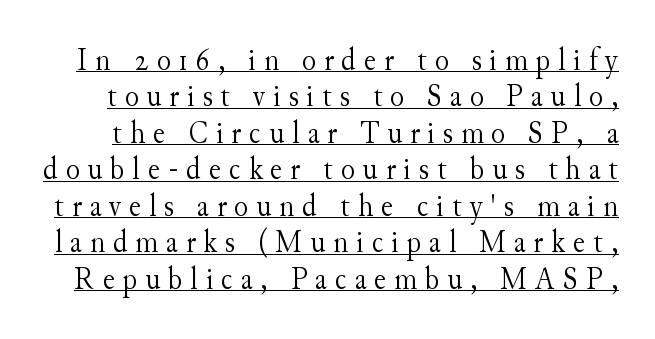
The image shows 32 px light serif type, upright; set tight line spacing (1.14x), unusually wide letter spacing (+0.25 em), underlined; medium stroke contrast and a small x-height.
